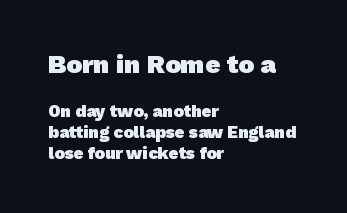
In CSS terms this would be text-align: left. These two chunks differ in scale, with the top chunk taking the larger measure. The face used here is rendered with its standard letterfit. The strokes are fattened all the way to bold. This rendering features lettering with no underline.
